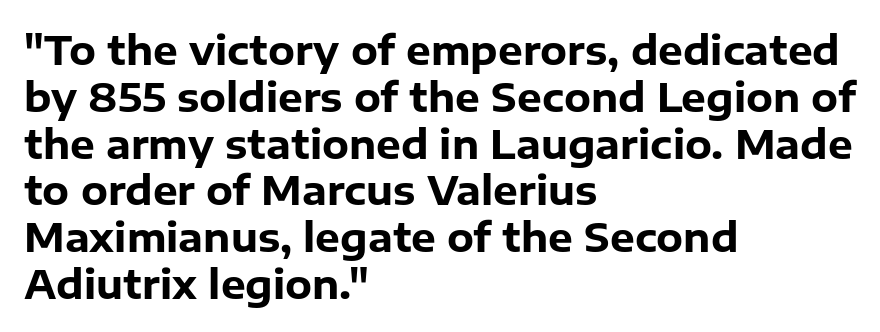
The image shows 39 px heavy sans-serif type, upright; set left-aligned, line spacing 1.2x, normal letter spacing, not underlined; low stroke contrast and a medium x-height.
